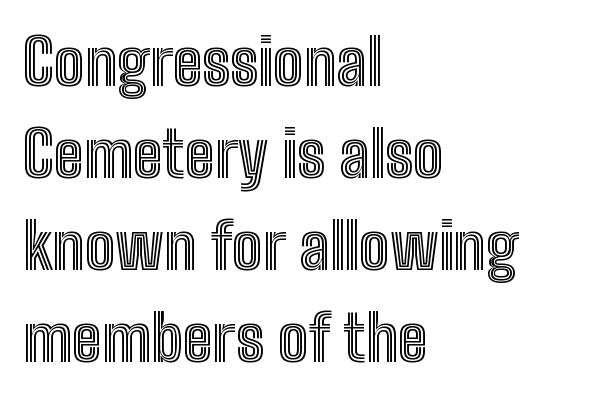
Q: Is the text italic (slanted)? A: No, it is upright.
Q: Is the text underlined? A: No.
Q: How is the paragraph aligned? A: Left-aligned.
Q: Is the spacing between letters normal or unusually wide? A: Normal.
Q: Is the spacing between lines tight, normal or loose? A: Normal.
Q: Width (condensed, normal, or wide)? A: Condensed.
Q: x-height? A: Medium.
Q: Monospaced? A: No.
